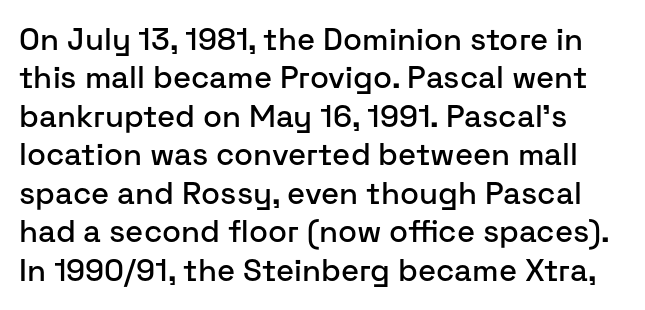
The image shows 31 px sans-serif type, upright; set line spacing 1.24x, normal letter spacing, not underlined; low stroke contrast and a medium x-height.
